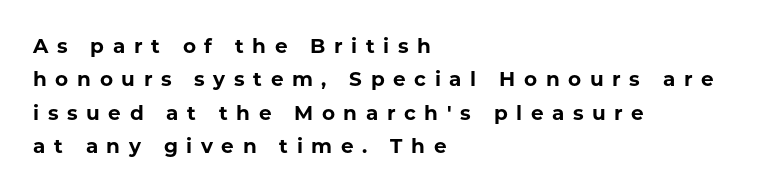
Characters follow at a spacing far wider than the type designer built in. Posture: vertical. Reading down the block, your eye returns to a fixed left position each line. Lines of text with bare space underneath.
